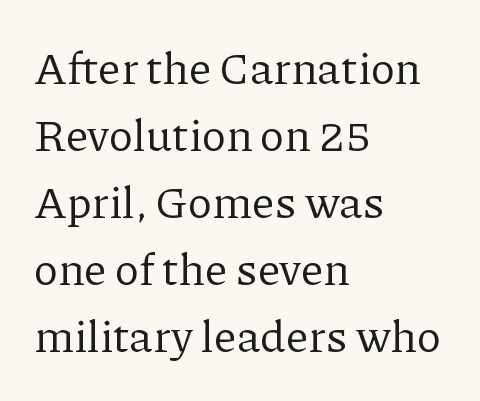
The image shows 45 px regular-weight serif type, upright; set left-aligned, normal line spacing (1.49x), normal letter spacing, not underlined; low stroke contrast and a medium x-height.
